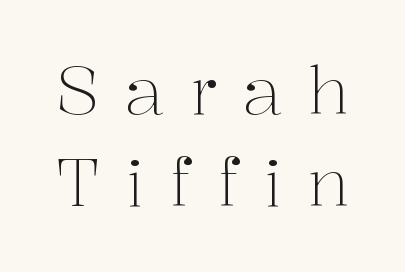
Serifs: yes, visible at the terminals of the letterforms. Do the characters align in a grid? No, the font is proportional. Weight class: somewhere from thin through regular. Does the lettering tilt? It doesn't — this is upright. Quick note: interline space is typical.
